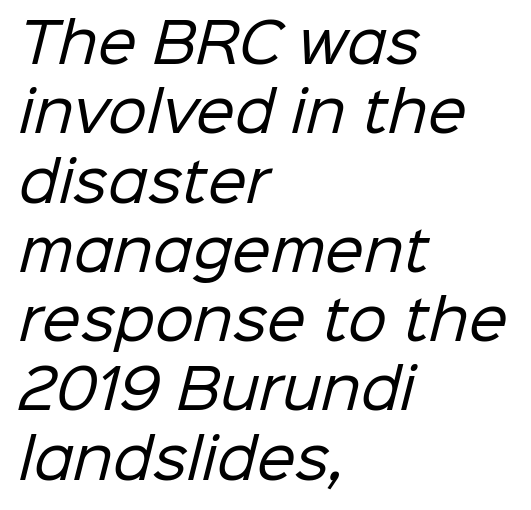
The image shows 55 px regular-weight sans-serif type; set left-aligned, normal line spacing (1.26x), normal letter spacing, not underlined; low stroke contrast and a medium x-height.
